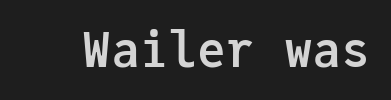
{"serif": "no", "italic": "no", "bold": "yes", "weight": "semibold", "width": "normal", "stroke_contrast": "low", "x_height": "medium", "monospaced": "yes", "underline": "no", "letter_spacing": "normal", "letter_spacing_em": 0.0, "glyph_px": 48}
